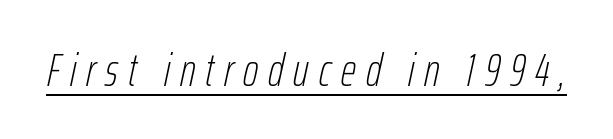
The image shows 47 px thin, condensed type, italic (leaning right); set unusually wide letter spacing (+0.21 em), underlined; low stroke contrast and a medium x-height.
